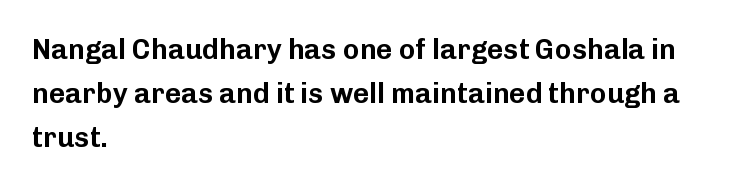
The image shows 28 px sans-serif type, upright; set left-aligned, normal line spacing (1.58x), normal letter spacing, not underlined; low stroke contrast and a medium x-height.
